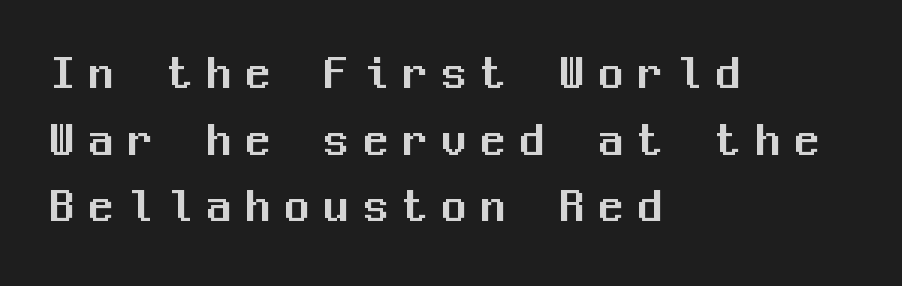
{"serif": "no", "italic": "no", "width": "normal", "stroke_contrast": "medium", "x_height": "medium", "monospaced": "yes", "underline": "no", "align": "left", "line_spacing": "normal", "line_spacing_ratio": 1.36, "letter_spacing": "wide", "letter_spacing_em": 0.3, "glyph_px": 49}
